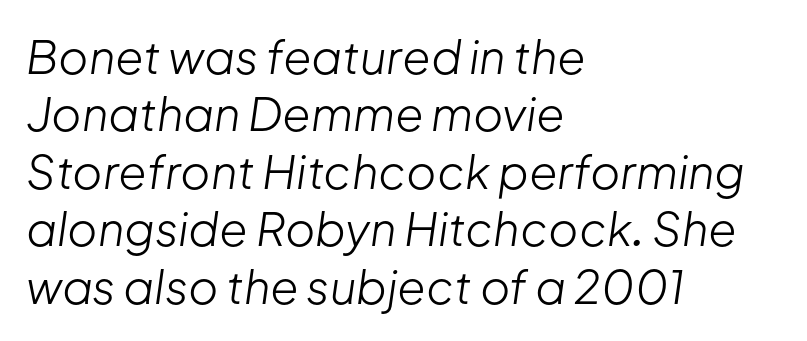
Evenly set lines give the paragraph a standard silhouette. Looks like regular typesetting: each glyph gets only the width it needs. The glyphs look as if they've been sheared to an angle. Observe the ordinary spacing: letters are neighbours, not strangers. The setting favours the left margin, as ordinary paragraphs usually do.
